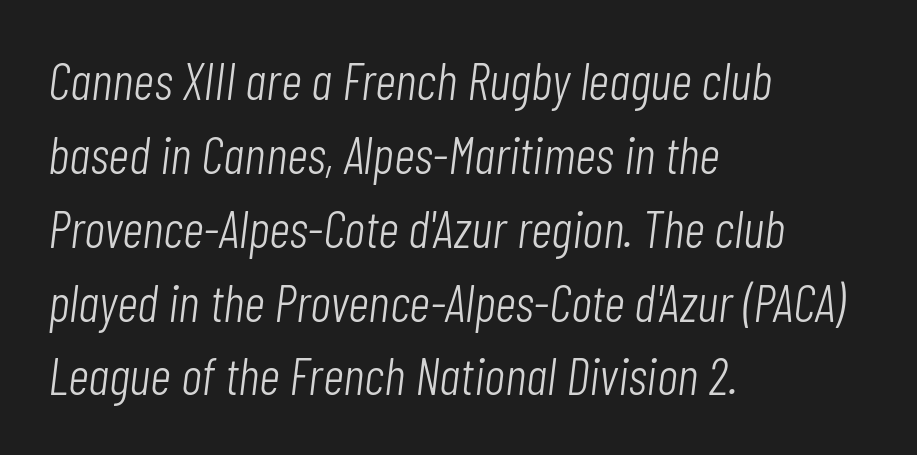
{"italic": "yes", "lean": "right", "slant_degrees": 7, "bold": "no", "weight": "light", "width": "condensed", "stroke_contrast": "low", "x_height": "medium", "monospaced": "no", "underline": "no", "align": "left", "line_spacing": "normal", "line_spacing_ratio": 1.42, "letter_spacing": "normal", "letter_spacing_em": 0.0, "glyph_px": 52}
